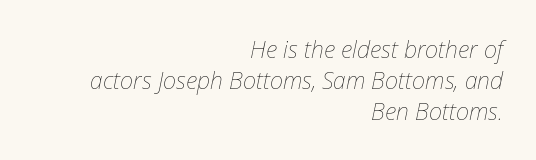
Q: Is the text bold? A: No.
Q: Is the text italic (slanted)? A: Yes, it leans right by about 12 degrees.
Q: Is the text underlined? A: No.
Q: How is the paragraph aligned? A: Right-aligned.
Q: Is the spacing between letters normal or unusually wide? A: Normal.
Q: Is the spacing between lines tight, normal or loose? A: Normal.
